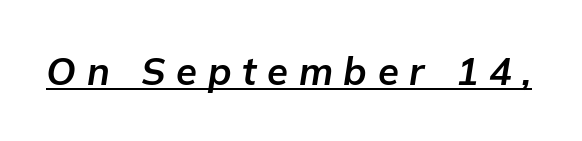
The image shows 38 px bold type, italic (leaning right); set unusually wide letter spacing (+0.28 em), underlined; low stroke contrast and a medium x-height.
